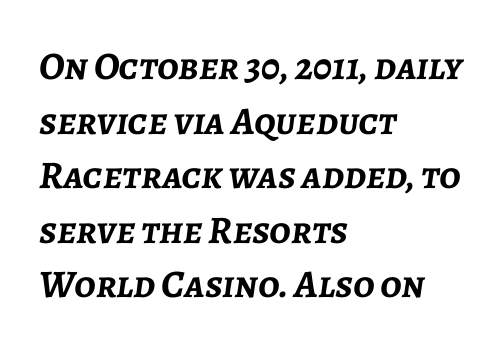
The image shows 39 px semibold type, italic (leaning right); set left-aligned, normal line spacing (1.4x), normal letter spacing, not underlined; low stroke contrast and a medium x-height.
